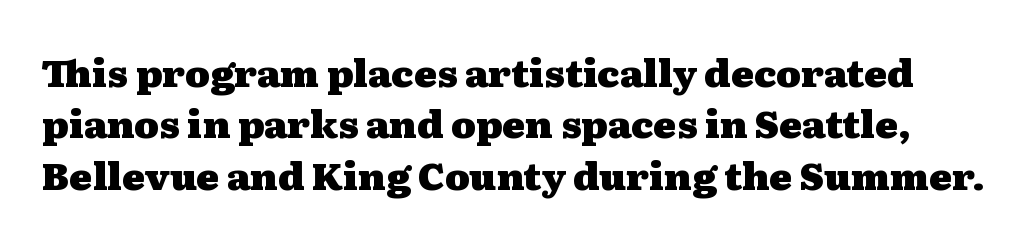
Q: Is the text bold? A: Yes.
Q: Is the text italic (slanted)? A: No, it is upright.
Q: Is the typeface a serif or a sans-serif typeface? A: Serif.
Q: Is the text underlined? A: No.
Q: Is the spacing between letters normal or unusually wide? A: Normal.
Q: Is the spacing between lines tight, normal or loose? A: Normal.
Q: Width (condensed, normal, or wide)? A: Wide.
Q: Stroke contrast? A: Medium.
Q: x-height? A: Medium.
Q: Monospaced? A: No.
